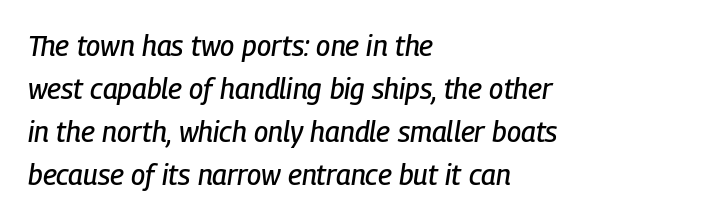
Q: Is the text italic (slanted)? A: Yes, it leans right by about 9 degrees.
Q: Is the text underlined? A: No.
Q: How is the paragraph aligned? A: Left-aligned.
Q: Is the spacing between letters normal or unusually wide? A: Normal.
Q: Is the spacing between lines tight, normal or loose? A: Normal.
Q: Width (condensed, normal, or wide)? A: Condensed.
Q: Stroke contrast? A: Low.
Q: x-height? A: Medium.
Q: Monospaced? A: No.
